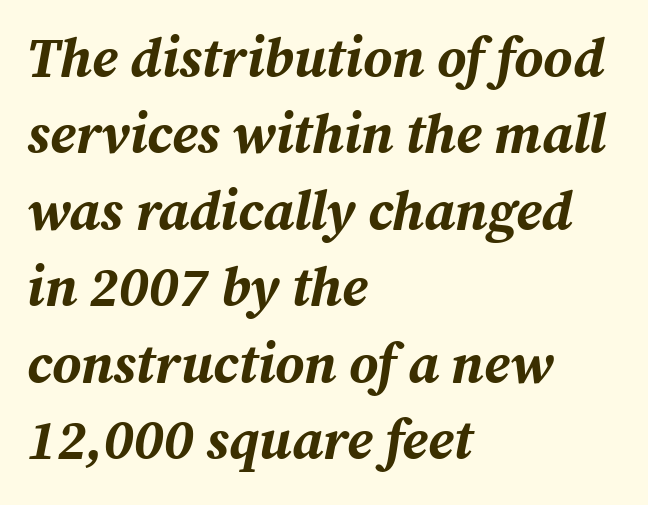
Bare-footed words on every line. Nothing unusual about the tracking: characters are spaced as the font intends. Every row of glyphs begins at an identical x-position on the left. A typesetter would mark this as italic. Set as a true bold cut, around the 700 mark.
